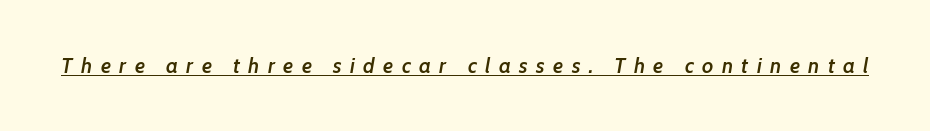
The image shows 21 px text type, italic (leaning right); set unusually wide letter spacing (+0.4 em), underlined.
